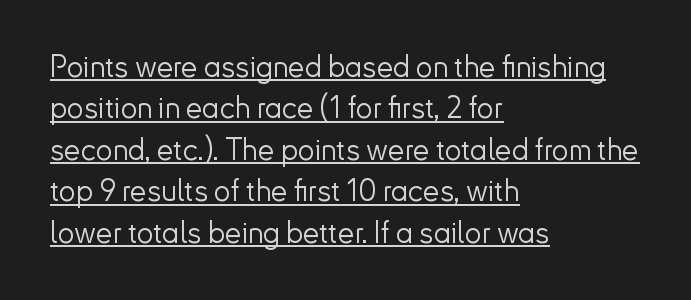
Q: Is the text bold? A: No.
Q: Is the text italic (slanted)? A: No, it is upright.
Q: Is the typeface a serif or a sans-serif typeface? A: Sans-serif.
Q: Is the text underlined? A: Yes.
Q: How is the paragraph aligned? A: Left-aligned.
Q: Is the spacing between letters normal or unusually wide? A: Normal.
Q: Is the spacing between lines tight, normal or loose? A: Normal.
Q: Width (condensed, normal, or wide)? A: Normal.
Q: Stroke contrast? A: Low.
Q: x-height? A: Small.
Q: Monospaced? A: No.
